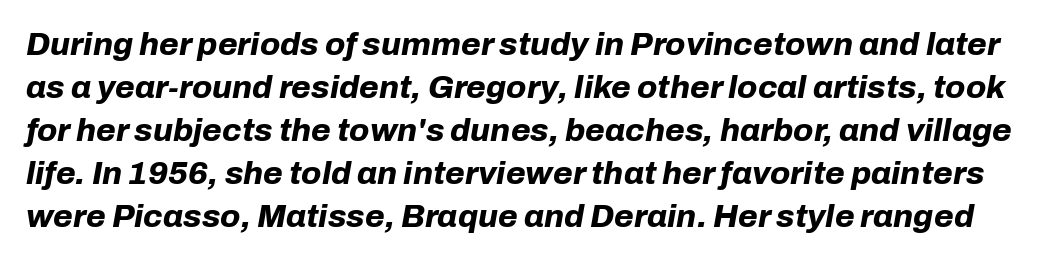
The image shows 32 px bold type, italic (leaning right); set normal line spacing (1.34x), normal letter spacing, not underlined; low stroke contrast and a medium x-height.
